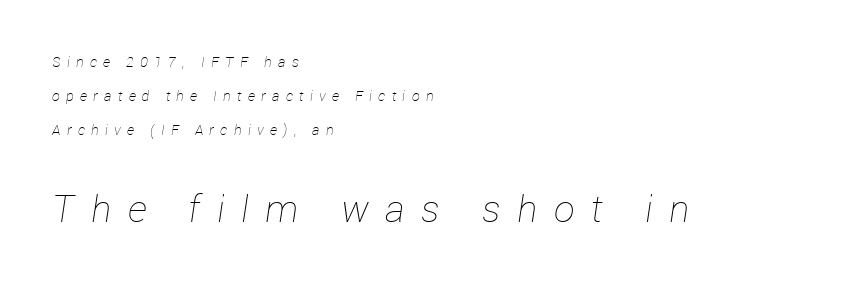
The image shows 37 px thin type, italic (leaning right); set left-aligned, loose line spacing (2.42x), unusually wide letter spacing (+0.45 em), not underlined; the second (bottom) block is 2.64x larger; low stroke contrast and a medium x-height.
